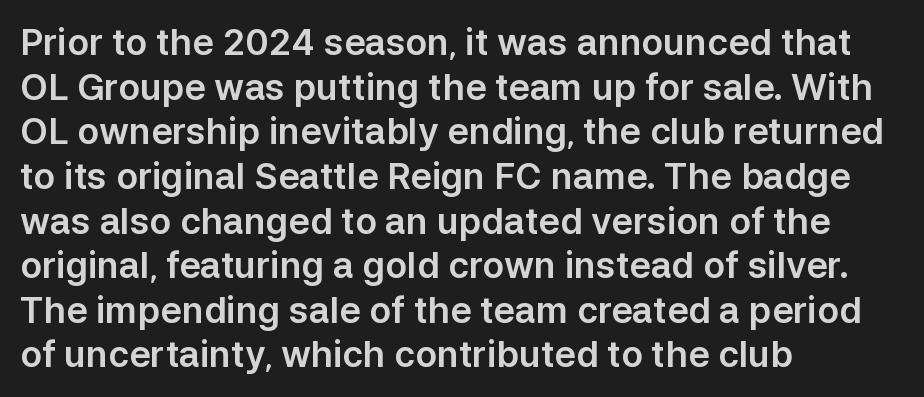
The rendering anchors every line to the left-hand side. You can tell it's not italic because the verticals are truly vertical. The zone under the glyphs is completely vacant. This sample uses plain, unmodified letter spacing.
